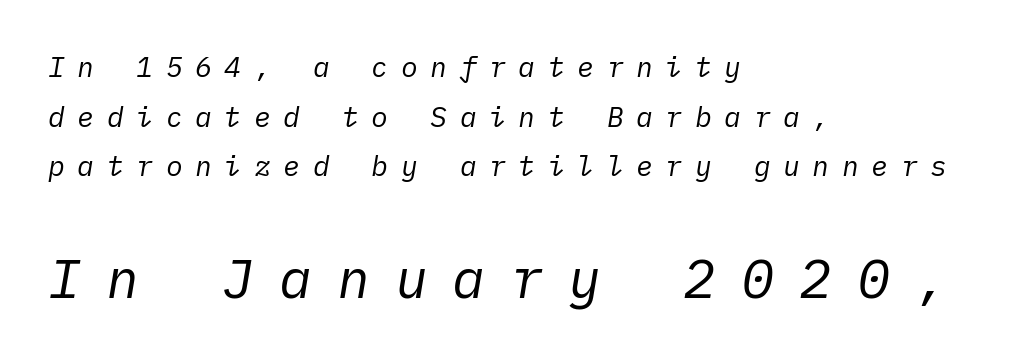
Q: Is the text bold? A: No.
Q: Is the text italic (slanted)? A: Yes, it leans right by about 10 degrees.
Q: Is the text underlined? A: No.
Q: How is the paragraph aligned? A: Left-aligned.
Q: Is the spacing between letters normal or unusually wide? A: Unusually wide.
Q: Which block of text is set in a larger size, the first (top) or the second (bottom)? A: The second (bottom) one.
Q: Width (condensed, normal, or wide)? A: Normal.
Q: Stroke contrast? A: Low.
Q: x-height? A: Medium.
